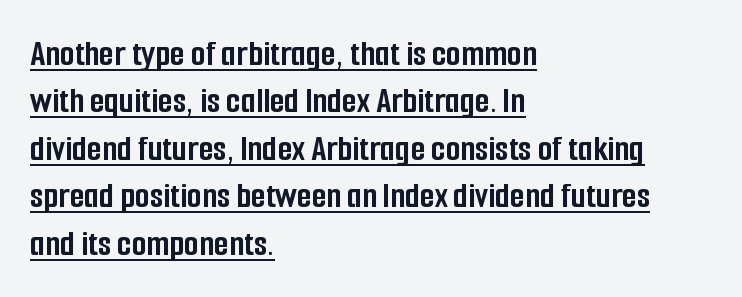
Q: Is the text bold? A: Yes.
Q: Is the text italic (slanted)? A: No, it is upright.
Q: Is the typeface a serif or a sans-serif typeface? A: Sans-serif.
Q: Is the text underlined? A: Yes.
Q: How is the paragraph aligned? A: Left-aligned.
Q: Is the spacing between letters normal or unusually wide? A: Normal.
Q: Is the spacing between lines tight, normal or loose? A: Normal.
Q: Width (condensed, normal, or wide)? A: Condensed.
Q: Stroke contrast? A: Low.
Q: x-height? A: Medium.
Q: Monospaced? A: No.
